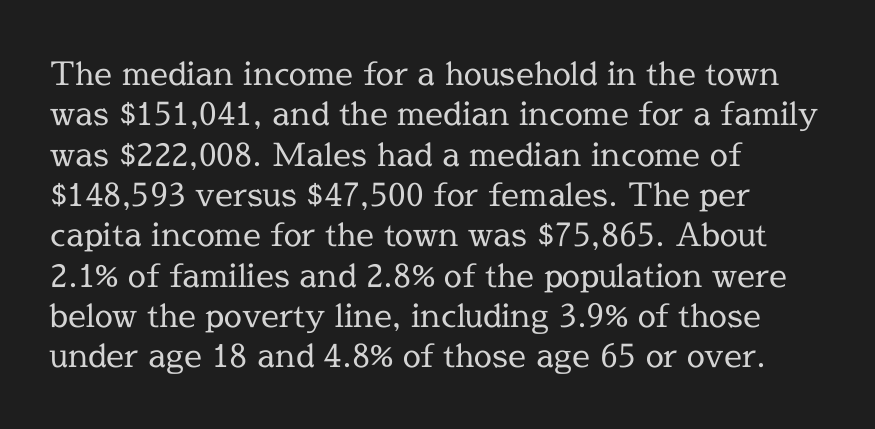
The type is set solid horizontally, with unmodified tracking. Unlike italic type, these characters show no tilt at all. Typeset ragged right — the left edge is the straight one. Old-style or modern, the face here clearly has serifs. This sample has the flowing, uneven cadence of proportional lettering.
